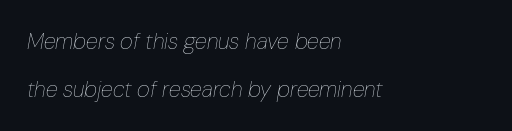
{"italic": "yes", "lean": "right", "slant_degrees": 10, "bold": "no", "underline": "no", "align": "left", "line_spacing": "loose", "line_spacing_ratio": 2.17, "letter_spacing": "normal", "letter_spacing_em": 0.0, "glyph_px": 22}
